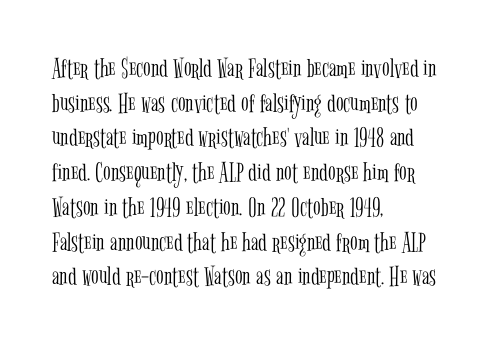
The image shows 28 px light, condensed serif type, upright; set left-aligned, line spacing 1.24x, normal letter spacing, not underlined; low stroke contrast and a medium x-height.
